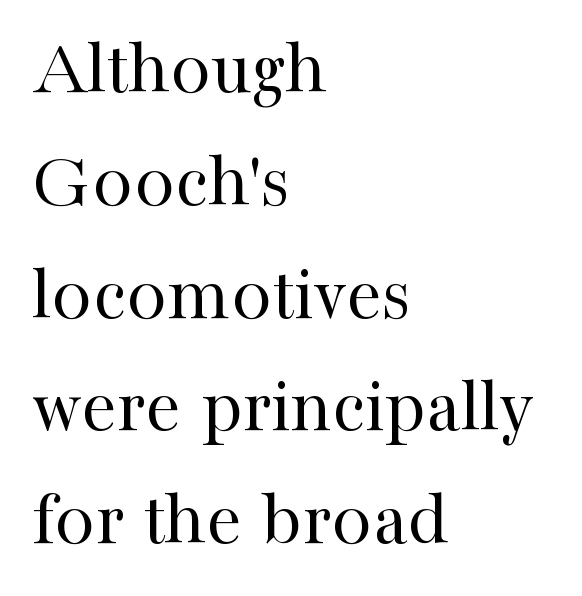
Characters remain perfectly vertical along every line. Looks like regular typesetting: each glyph gets only the width it needs. Vertically, the passage feels balanced, rows spaced as you'd expect. Beneath every word, the page is bare. What kind of face is this? One with serifs. This sample is left-justified, so line endings fall wherever the words run out.
